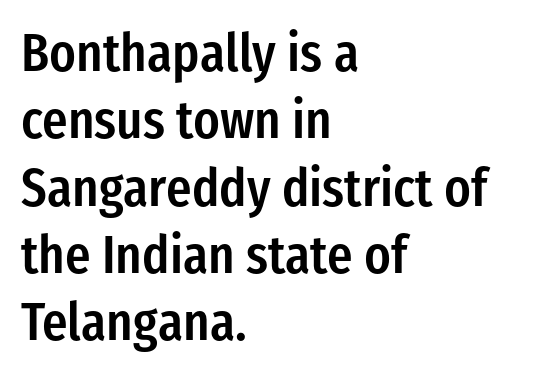
{"serif": "no", "italic": "no", "bold": "semi", "weight": "semibold", "width": "condensed", "stroke_contrast": "low", "x_height": "medium", "monospaced": "no", "underline": "no", "align": "left", "line_spacing": "normal", "line_spacing_ratio": 1.27, "letter_spacing": "normal", "letter_spacing_em": 0.0, "glyph_px": 53}
